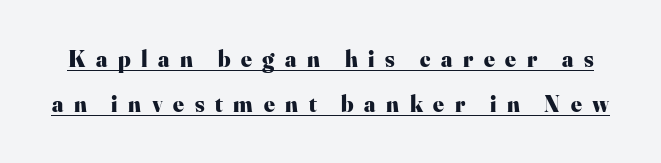
{"italic": "no", "bold": "yes", "underline": "yes", "line_spacing": "loose", "line_spacing_ratio": 1.97, "letter_spacing": "wide", "letter_spacing_em": 0.46, "glyph_px": 23}
